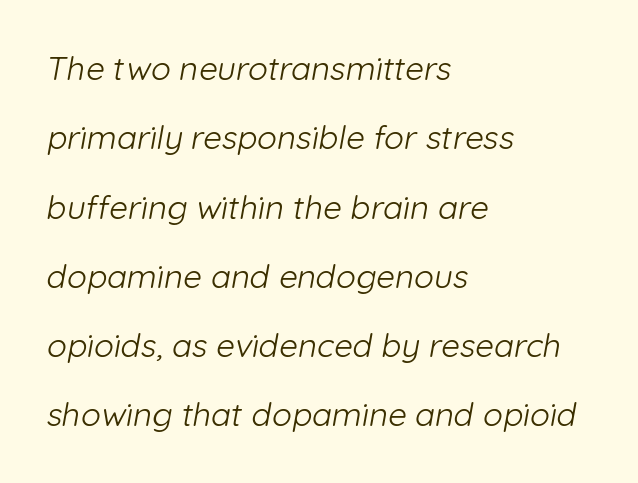
Q: Is the text bold? A: No.
Q: Is the typeface a serif or a sans-serif typeface? A: Sans-serif.
Q: Is the text underlined? A: No.
Q: How is the paragraph aligned? A: Left-aligned.
Q: Is the spacing between letters normal or unusually wide? A: Normal.
Q: Is the spacing between lines tight, normal or loose? A: Loose.
Q: Width (condensed, normal, or wide)? A: Normal.
Q: Stroke contrast? A: Low.
Q: x-height? A: Medium.
Q: Monospaced? A: No.
